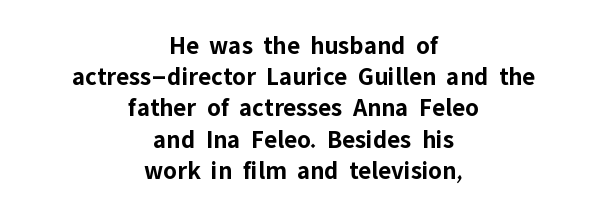
This sample uses an upright cut, with every glyph sitting square on the baseline. The line texture is even and compact thanks to regular tracking. The passage is arranged like a title page — every line centered. Descenders hang freely into open space.
